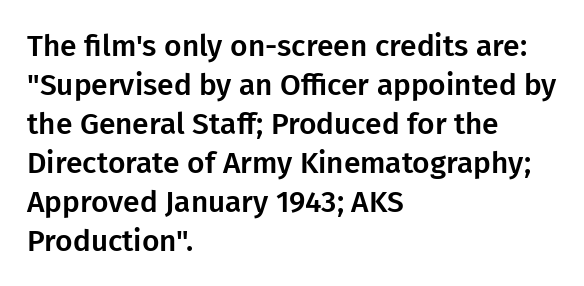
Q: Is the text italic (slanted)? A: No, it is upright.
Q: Is the typeface a serif or a sans-serif typeface? A: Sans-serif.
Q: Is the text underlined? A: No.
Q: How is the paragraph aligned? A: Left-aligned.
Q: Is the spacing between letters normal or unusually wide? A: Normal.
Q: Is the spacing between lines tight, normal or loose? A: Normal.
Q: Width (condensed, normal, or wide)? A: Normal.
Q: Stroke contrast? A: Low.
Q: x-height? A: Medium.
Q: Monospaced? A: No.
